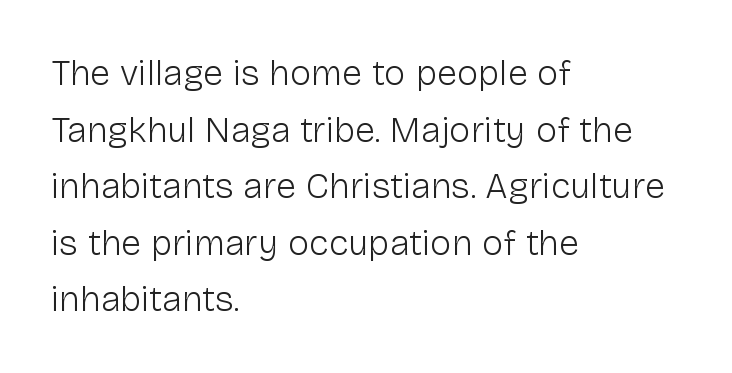
Tracking value appears to be zero — textbook default spacing. The passage shown is typed in a proportional face where columns would drift. The rag falls on the right side of this text block. Typographically, this falls in the sans-serif category.
